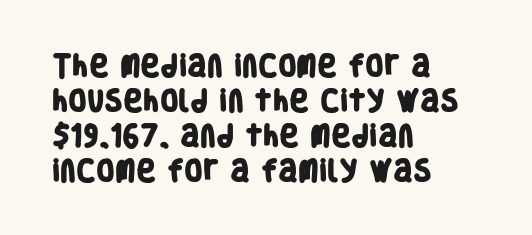
{"bold": "yes", "underline": "no", "align": "left", "line_spacing": "normal", "line_spacing_ratio": 1.46, "letter_spacing": "normal", "letter_spacing_em": 0.0, "glyph_px": 24}
